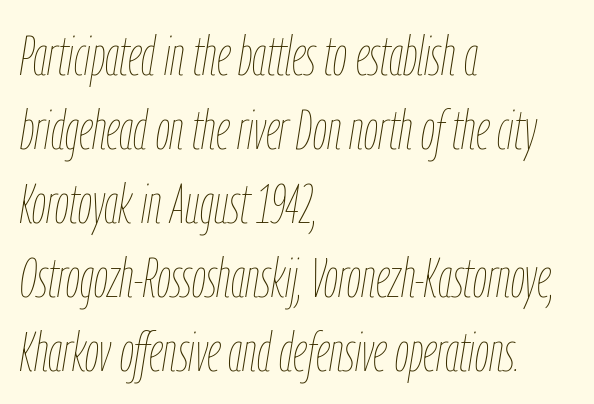
The image shows 56 px thin, condensed type, italic (leaning right); set left-aligned, normal line spacing (1.32x), normal letter spacing, not underlined; low stroke contrast and a medium x-height.
